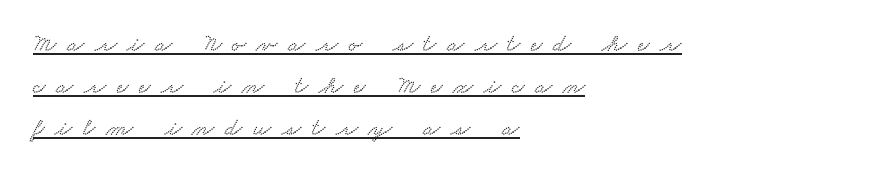
Q: Is the text underlined? A: Yes.
Q: How is the paragraph aligned? A: Left-aligned.
Q: Is the spacing between letters normal or unusually wide? A: Unusually wide.
Q: Is the spacing between lines tight, normal or loose? A: Normal.
